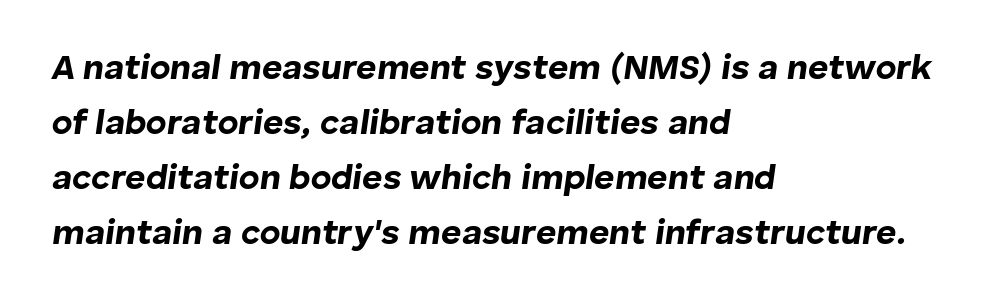
The line texture is even and compact thanks to regular tracking. Bold? Absolutely — the strokes are thick and heavy. The rendering applies a slant to the glyphs. The strip under each line holds only bare page.
